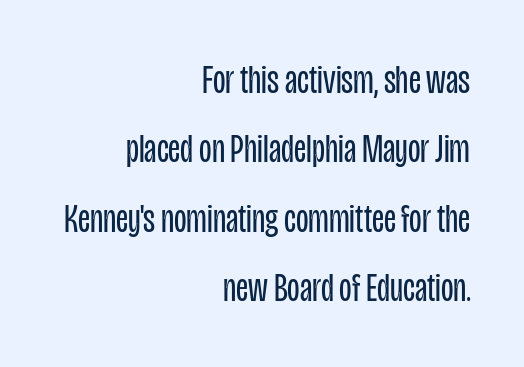
The passage shown has conventional tracking throughout. Baseline-to-baseline distance is the conventional proportion of letter height. The strokes carry an ordinary text weight at most. Vertical strokes here are truly vertical. The letters advance in unequal steps, a hallmark of proportional type. If you drew a ruler down the right edge, every line would touch it.
